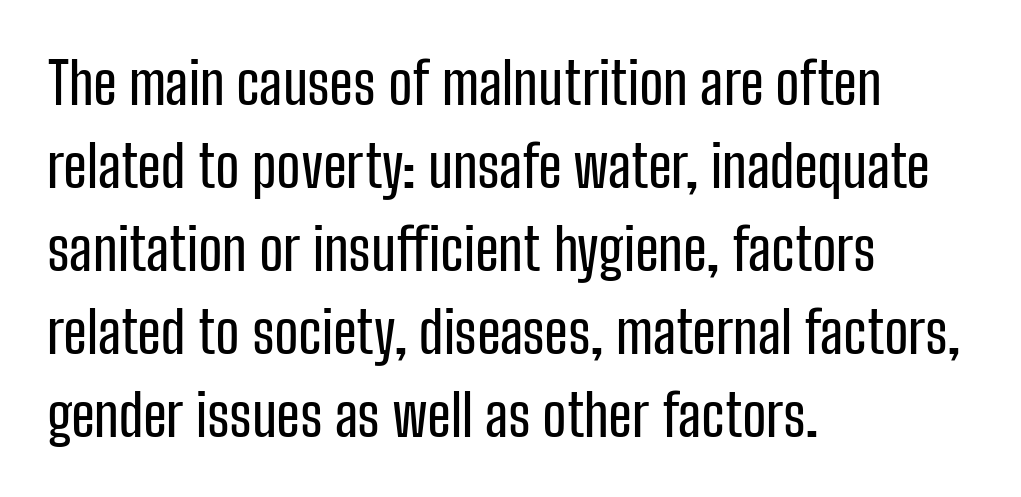
Q: Is the text italic (slanted)? A: No, it is upright.
Q: Is the typeface a serif or a sans-serif typeface? A: Sans-serif.
Q: Is the text underlined? A: No.
Q: How is the paragraph aligned? A: Left-aligned.
Q: Is the spacing between letters normal or unusually wide? A: Normal.
Q: Is the spacing between lines tight, normal or loose? A: Normal.
Q: Width (condensed, normal, or wide)? A: Condensed.
Q: Stroke contrast? A: Low.
Q: x-height? A: Medium.
Q: Monospaced? A: No.
